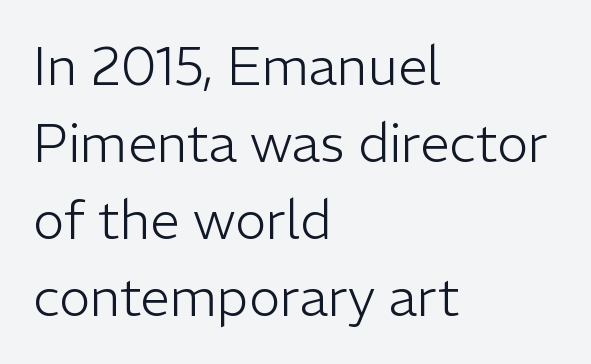
Q: Is the text bold? A: No.
Q: Is the text italic (slanted)? A: No, it is upright.
Q: Is the typeface a serif or a sans-serif typeface? A: Sans-serif.
Q: Is the text underlined? A: No.
Q: How is the paragraph aligned? A: Left-aligned.
Q: Is the spacing between letters normal or unusually wide? A: Normal.
Q: Is the spacing between lines tight, normal or loose? A: Normal.
Q: Width (condensed, normal, or wide)? A: Normal.
Q: Stroke contrast? A: Low.
Q: x-height? A: Medium.
Q: Monospaced? A: No.
